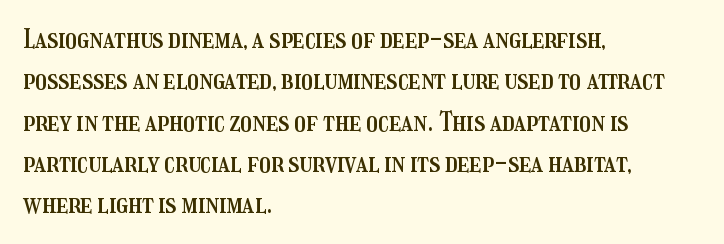
The image shows 26 px text type, upright; set left-aligned, normal line spacing (1.59x), normal letter spacing, not underlined.
